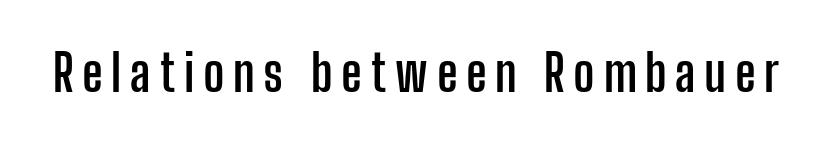
The image shows 50 px semibold, condensed sans-serif type, upright; set not underlined; low stroke contrast and a medium x-height.
